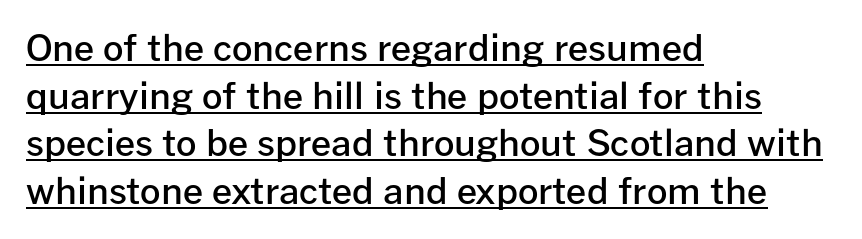
The image shows 36 px semibold sans-serif type, upright; set left-aligned, normal line spacing (1.32x), normal letter spacing, underlined; low stroke contrast and a medium x-height.
